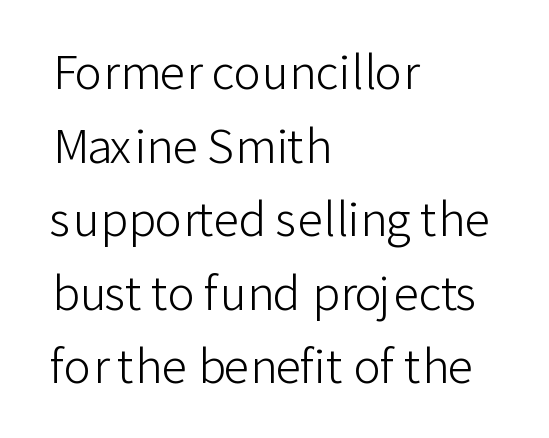
Q: Is the text bold? A: No.
Q: Is the text italic (slanted)? A: No, it is upright.
Q: Is the typeface a serif or a sans-serif typeface? A: Sans-serif.
Q: Is the text underlined? A: No.
Q: How is the paragraph aligned? A: Left-aligned.
Q: Is the spacing between letters normal or unusually wide? A: Normal.
Q: Is the spacing between lines tight, normal or loose? A: Normal.
Q: Width (condensed, normal, or wide)? A: Normal.
Q: Stroke contrast? A: Low.
Q: x-height? A: Medium.
Q: Monospaced? A: No.
